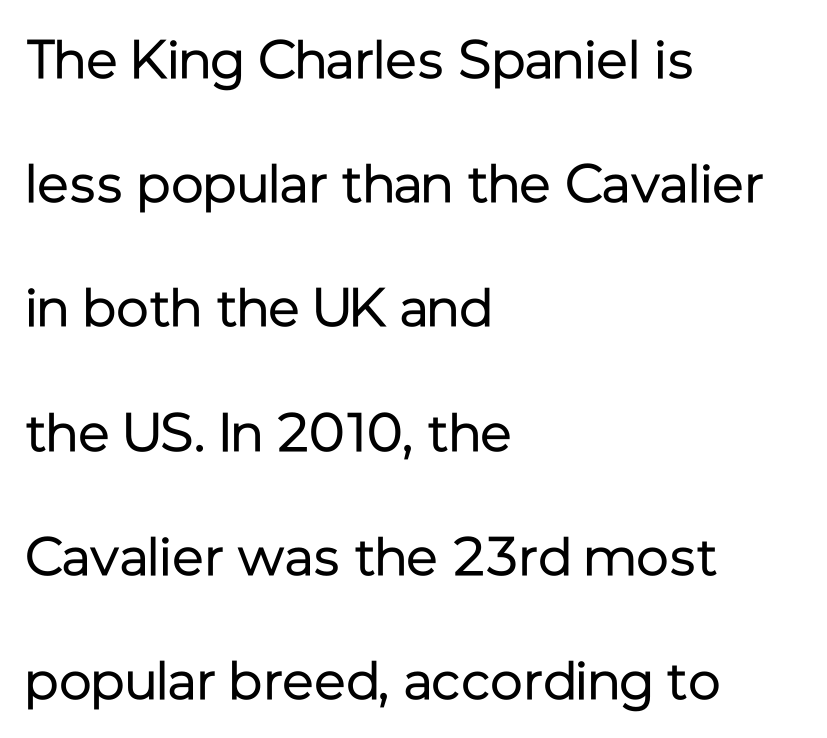
The image shows 54 px regular-weight sans-serif type, upright; set left-aligned, loose line spacing (2.3x), normal letter spacing, not underlined; low stroke contrast and a medium x-height.
